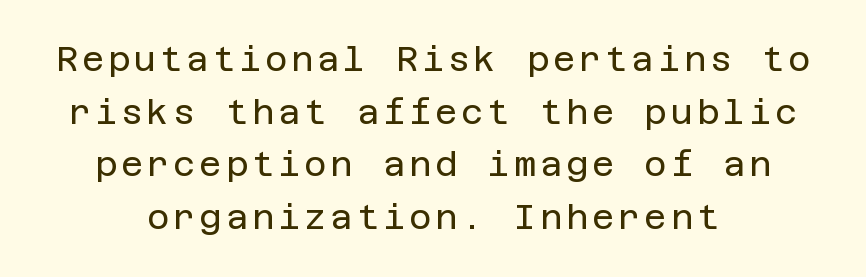
Q: Is the text bold? A: No.
Q: Is the text italic (slanted)? A: No, it is upright.
Q: Is the typeface a serif or a sans-serif typeface? A: Sans-serif.
Q: Is the text underlined? A: No.
Q: How is the paragraph aligned? A: Centered.
Q: Is the spacing between lines tight, normal or loose? A: Normal.
Q: Width (condensed, normal, or wide)? A: Normal.
Q: Stroke contrast? A: Low.
Q: x-height? A: Large.
